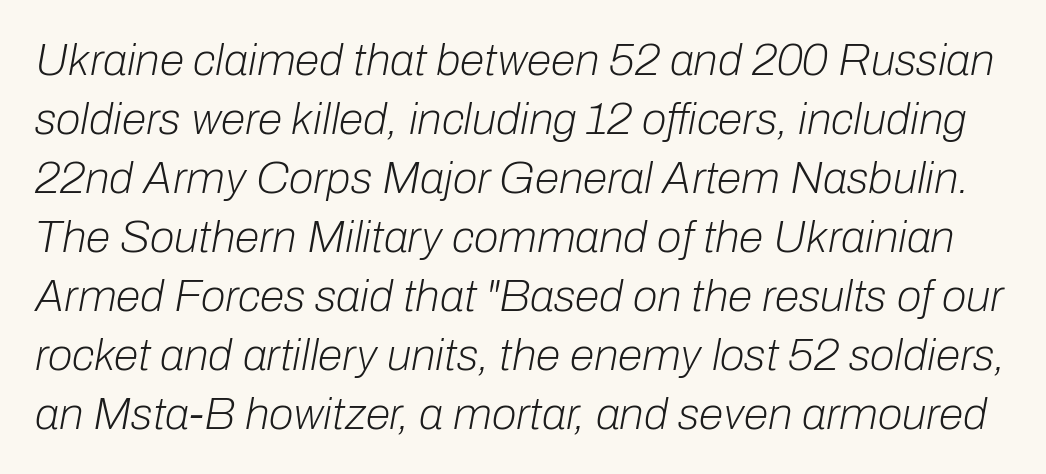
{"italic": "yes", "lean": "right", "slant_degrees": 10, "bold": "no", "weight": "light", "width": "normal", "stroke_contrast": "low", "x_height": "medium", "monospaced": "no", "underline": "no", "line_spacing": "normal", "line_spacing_ratio": 1.31, "letter_spacing": "normal", "letter_spacing_em": 0.0, "glyph_px": 45}
